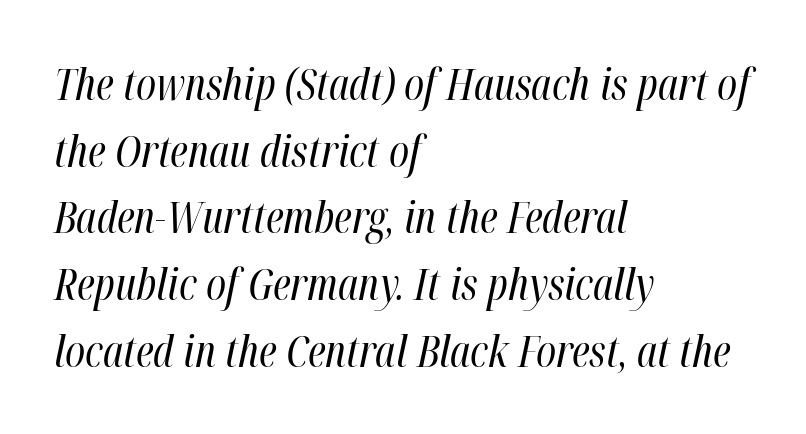
Q: Is the text bold? A: No.
Q: Is the text italic (slanted)? A: Yes, it leans right by about 12 degrees.
Q: Is the text underlined? A: No.
Q: How is the paragraph aligned? A: Left-aligned.
Q: Is the spacing between letters normal or unusually wide? A: Normal.
Q: Is the spacing between lines tight, normal or loose? A: Normal.
Q: Width (condensed, normal, or wide)? A: Condensed.
Q: Stroke contrast? A: High.
Q: x-height? A: Medium.
Q: Monospaced? A: No.
